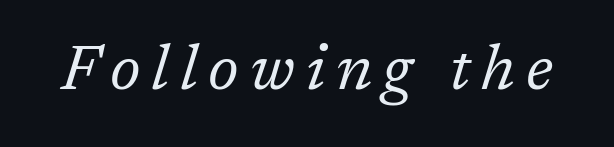
{"serif": "yes", "italic": "yes", "lean": "right", "slant_degrees": 17, "bold": "no", "weight": "regular", "width": "normal", "stroke_contrast": "low", "x_height": "medium", "monospaced": "no", "underline": "no", "glyph_px": 64}
